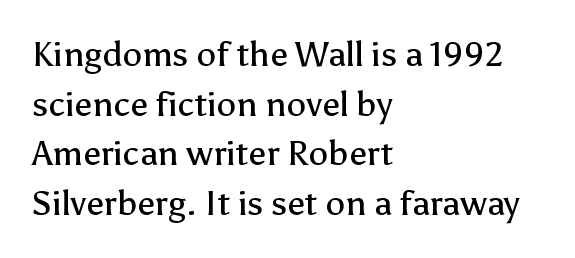
This sample uses an upright cut, with every glyph sitting square on the baseline. No letter is thick-stroked: the sample isn't bold. In terms of letterform style, serifs are entirely absent. Successive baselines arrive at the customary interval. Has an underline been added? It has not. These lines stack with their left ends in a neat column.
